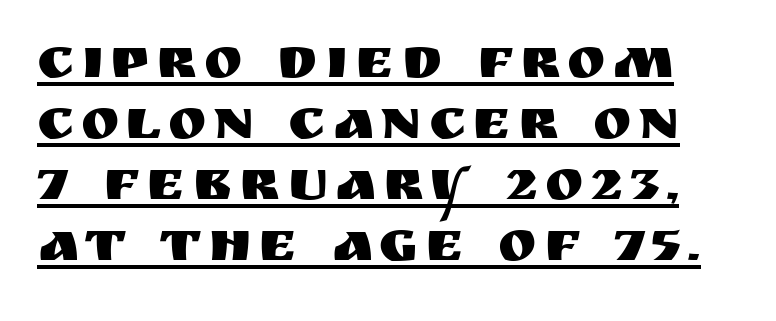
{"serif": "no", "italic": "no", "width": "normal", "stroke_contrast": "medium", "x_height": "large", "monospaced": "no", "underline": "yes", "line_spacing": "tight", "line_spacing_ratio": 1.05, "glyph_px": 58}
